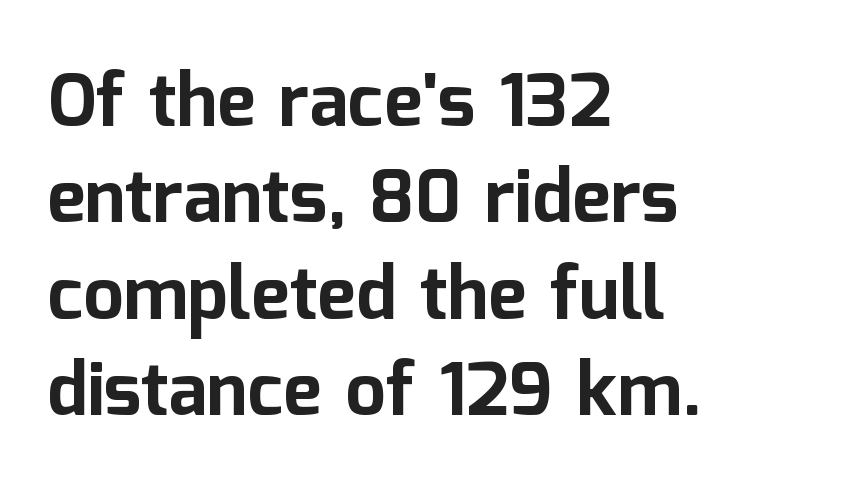
Q: Is the text bold? A: Yes.
Q: Is the text italic (slanted)? A: No, it is upright.
Q: Is the typeface a serif or a sans-serif typeface? A: Sans-serif.
Q: Is the text underlined? A: No.
Q: How is the paragraph aligned? A: Left-aligned.
Q: Is the spacing between letters normal or unusually wide? A: Normal.
Q: Is the spacing between lines tight, normal or loose? A: Normal.
Q: Width (condensed, normal, or wide)? A: Normal.
Q: Stroke contrast? A: Low.
Q: x-height? A: Medium.
Q: Monospaced? A: No.
